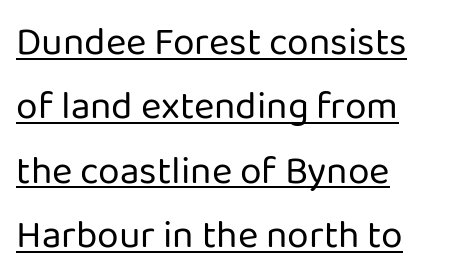
{"serif": "no", "italic": "no", "bold": "no", "weight": "regular", "width": "normal", "stroke_contrast": "low", "x_height": "medium", "monospaced": "no", "underline": "yes", "align": "left", "line_spacing": "normal", "line_spacing_ratio": 1.65, "letter_spacing": "normal", "letter_spacing_em": 0.0, "glyph_px": 39}
